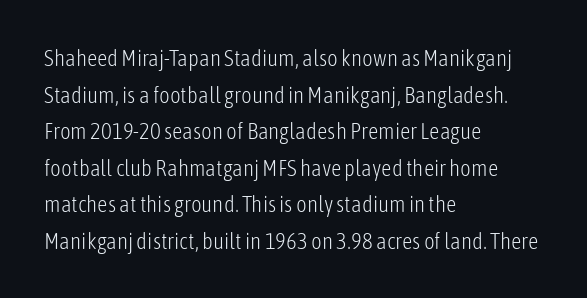
{"italic": "no", "bold": "no", "underline": "no", "align": "left", "line_spacing": "normal", "line_spacing_ratio": 1.59, "letter_spacing": "normal", "letter_spacing_em": 0.0, "glyph_px": 23}
